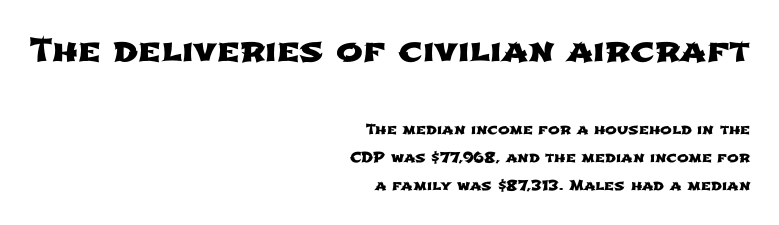
Q: Is the typeface a serif or a sans-serif typeface? A: Sans-serif.
Q: Is the text underlined? A: No.
Q: How is the paragraph aligned? A: Right-aligned.
Q: Is the spacing between letters normal or unusually wide? A: Normal.
Q: Is the spacing between lines tight, normal or loose? A: Loose.
Q: Which block of text is set in a larger size, the first (top) or the second (bottom)? A: The first (top) one.
Q: Width (condensed, normal, or wide)? A: Wide.
Q: Stroke contrast? A: Low.
Q: x-height? A: Medium.
Q: Monospaced? A: No.
